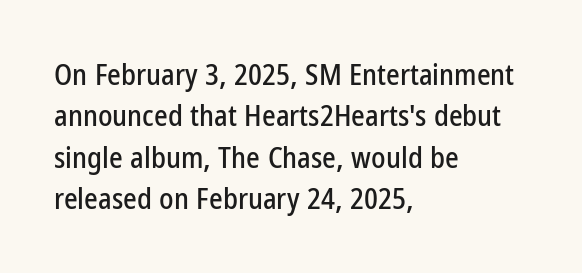
Q: Is the text italic (slanted)? A: No, it is upright.
Q: Is the typeface a serif or a sans-serif typeface? A: Sans-serif.
Q: Is the text underlined? A: No.
Q: How is the paragraph aligned? A: Left-aligned.
Q: Is the spacing between letters normal or unusually wide? A: Normal.
Q: Is the spacing between lines tight, normal or loose? A: Normal.
Q: Width (condensed, normal, or wide)? A: Condensed.
Q: Stroke contrast? A: Low.
Q: x-height? A: Medium.
Q: Monospaced? A: No.
